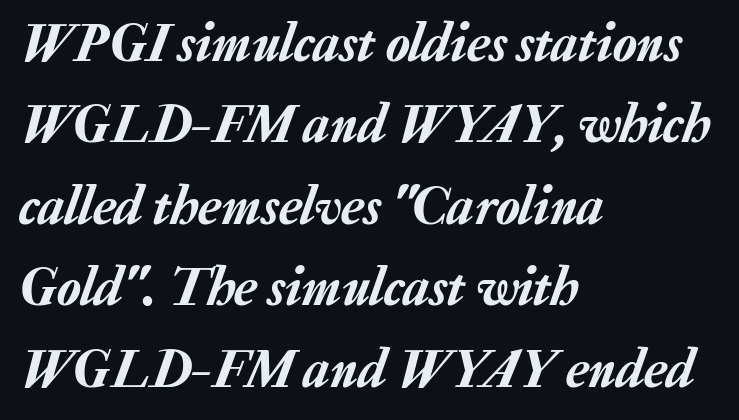
Do the characters align in a grid? No, the font is proportional. The lines sit at an ordinary, default distance from one another. When letters slant like this, we call the style italic. Alignment: flush left. The words here are not underlined. Students, note that the glyphs here touch the page at normal intervals.
